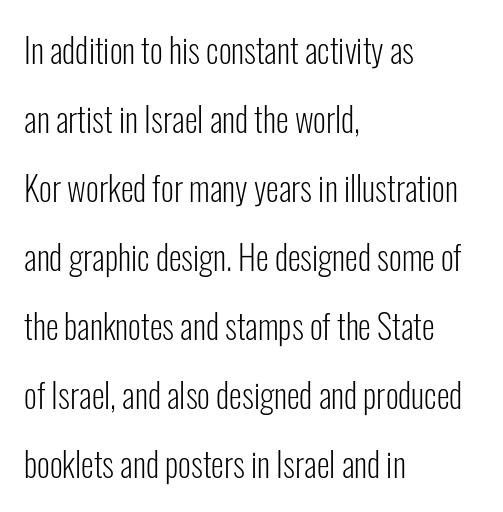
{"serif": "no", "italic": "no", "bold": "no", "weight": "light", "width": "condensed", "stroke_contrast": "low", "x_height": "medium", "monospaced": "no", "underline": "no", "align": "left", "line_spacing": "loose", "line_spacing_ratio": 2.09, "letter_spacing": "normal", "letter_spacing_em": 0.0, "glyph_px": 33}
